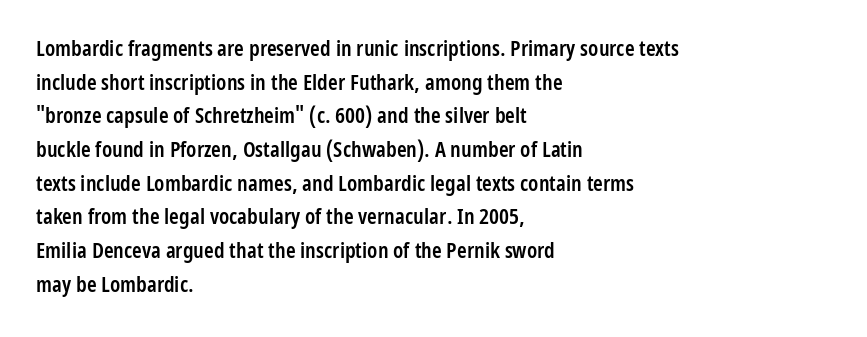
Every character sits straight up, as roman type does. Does extra space separate the letters? No, they use regular spacing. A somewhat darkened texture: the type is semibold rather than bold. A typesetter would call this leading conventional body-copy spacing.
